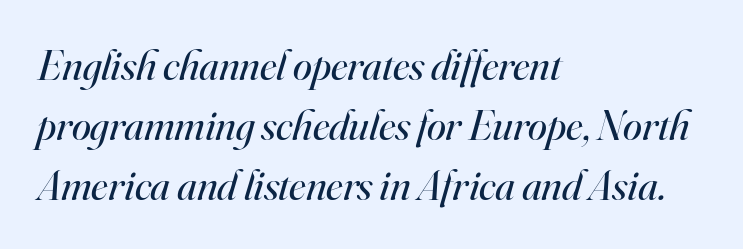
Q: Is the text bold? A: No.
Q: Is the text italic (slanted)? A: Yes, it leans right by about 16 degrees.
Q: Is the typeface a serif or a sans-serif typeface? A: Serif.
Q: Is the text underlined? A: No.
Q: How is the paragraph aligned? A: Left-aligned.
Q: Is the spacing between letters normal or unusually wide? A: Normal.
Q: Is the spacing between lines tight, normal or loose? A: Normal.
Q: Width (condensed, normal, or wide)? A: Normal.
Q: Stroke contrast? A: High.
Q: x-height? A: Small.
Q: Monospaced? A: No.
